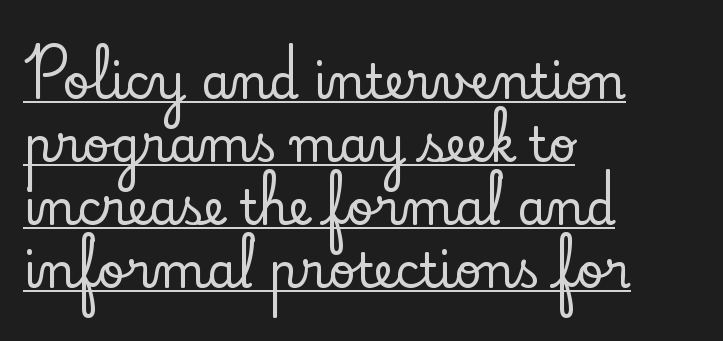
Q: Is the text italic (slanted)? A: No, it is upright.
Q: Is the typeface a serif or a sans-serif typeface? A: Serif.
Q: Is the text underlined? A: Yes.
Q: How is the paragraph aligned? A: Left-aligned.
Q: Is the spacing between letters normal or unusually wide? A: Normal.
Q: Is the spacing between lines tight, normal or loose? A: Normal.
Q: Width (condensed, normal, or wide)? A: Normal.
Q: Stroke contrast? A: Low.
Q: x-height? A: Small.
Q: Monospaced? A: No.
